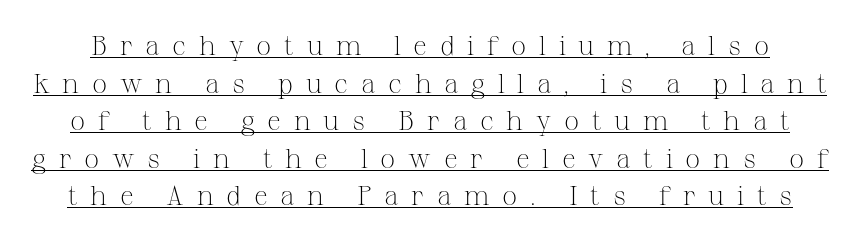
{"italic": "no", "bold": "no", "underline": "yes", "line_spacing": "normal", "line_spacing_ratio": 1.39, "letter_spacing": "wide", "letter_spacing_em": 0.47, "glyph_px": 27}
